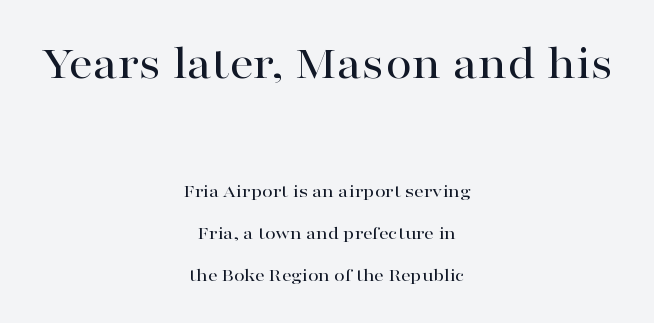
Notice how the stems are strictly vertical — no italics here. Underlining? Definitely not there. The line-height multiplier appears high, well above default. The letters advance in unequal steps, a hallmark of proportional type.
